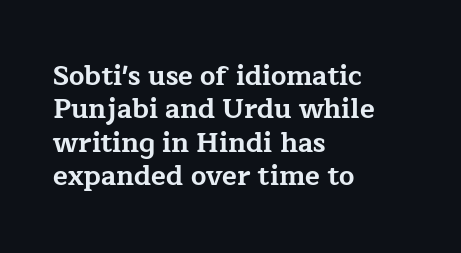
Q: Is the text bold? A: Yes.
Q: Is the text italic (slanted)? A: No, it is upright.
Q: Is the text underlined? A: No.
Q: How is the paragraph aligned? A: Left-aligned.
Q: Is the spacing between letters normal or unusually wide? A: Normal.
